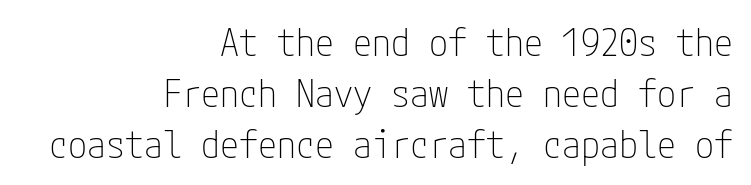
The image shows 38 px thin, condensed sans-serif type, upright; set right-aligned, normal line spacing (1.34x), normal letter spacing, not underlined; low stroke contrast and a medium x-height.
